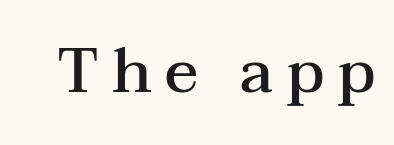
{"serif": "yes", "italic": "no", "bold": "semi", "weight": "semibold", "width": "wide", "stroke_contrast": "medium", "x_height": "medium", "monospaced": "no", "underline": "no", "letter_spacing": "wide", "letter_spacing_em": 0.21, "glyph_px": 62}
